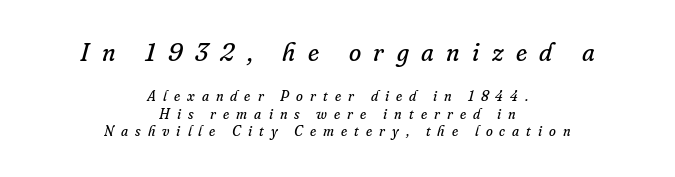
{"italic": "yes", "lean": "right", "slant_degrees": 16, "bold": "no", "underline": "no", "align": "center", "line_spacing": "normal", "line_spacing_ratio": 1.25, "letter_spacing": "wide", "letter_spacing_em": 0.5, "larger_block": "first", "size_ratio": 1.79, "glyph_px": 25}
